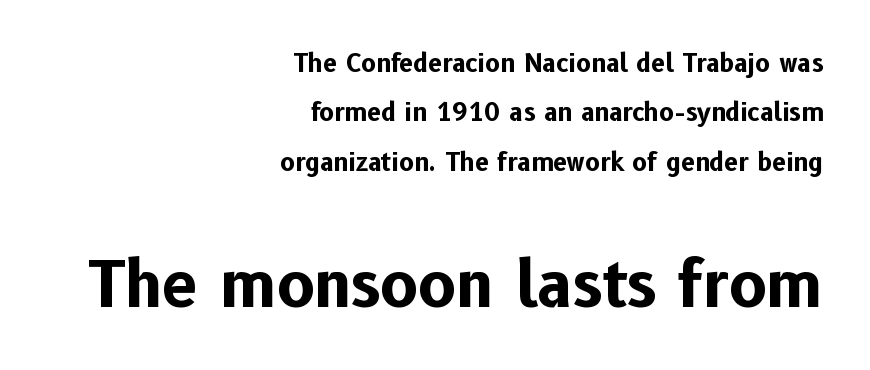
{"serif": "no", "italic": "no", "bold": "yes", "weight": "bold", "width": "normal", "stroke_contrast": "low", "x_height": "medium", "monospaced": "no", "underline": "no", "align": "right", "line_spacing": "loose", "line_spacing_ratio": 1.98, "letter_spacing": "normal", "letter_spacing_em": 0.0, "larger_block": "second", "size_ratio": 2.52, "glyph_px": 63}
